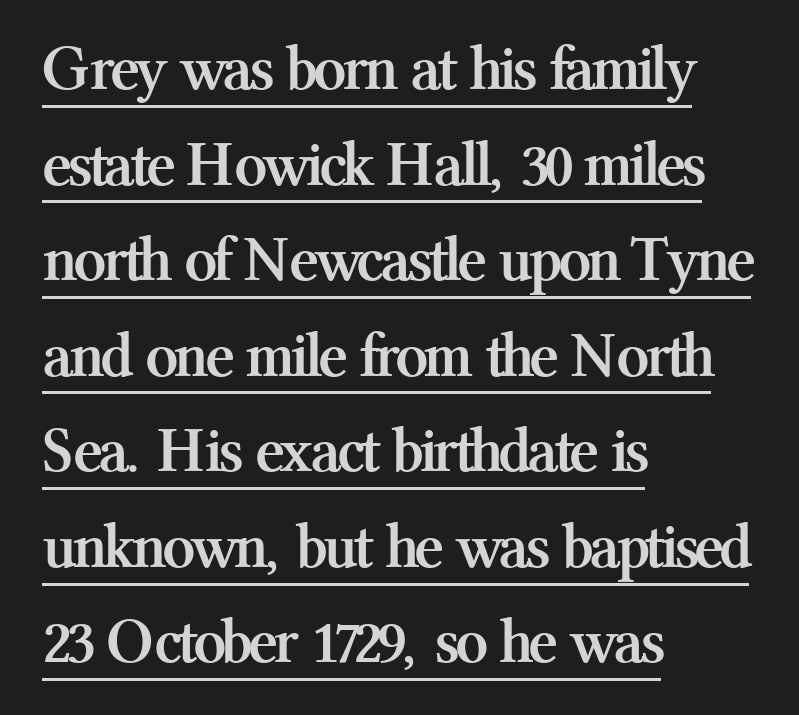
The image shows 65 px semibold serif type, upright; set left-aligned, normal line spacing (1.47x), normal letter spacing, underlined; medium stroke contrast and a medium x-height.
